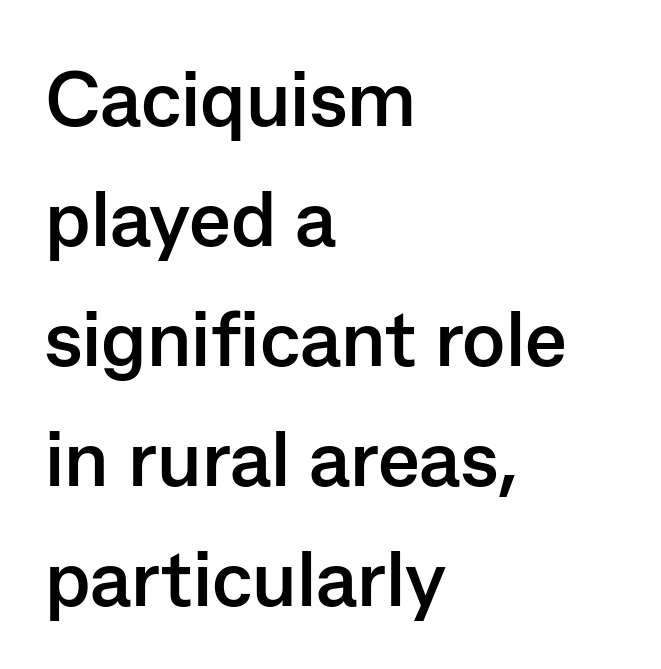
{"serif": "no", "italic": "no", "bold": "yes", "weight": "semibold", "width": "normal", "stroke_contrast": "low", "x_height": "medium", "monospaced": "no", "underline": "no", "align": "left", "line_spacing": "normal", "line_spacing_ratio": 1.52, "letter_spacing": "normal", "letter_spacing_em": 0.0, "glyph_px": 79}
